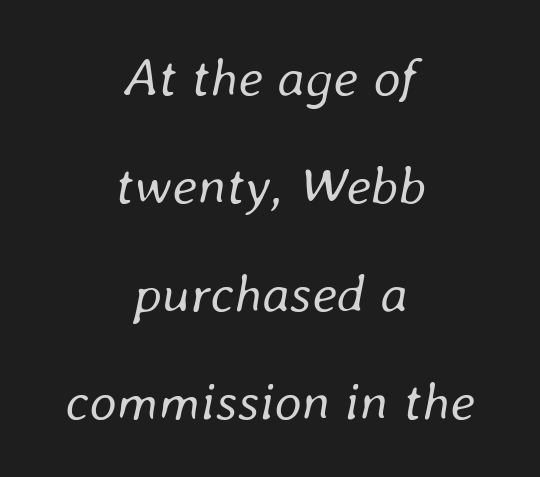
{"italic": "yes", "lean": "right", "slant_degrees": 8, "bold": "no", "weight": "regular", "width": "normal", "stroke_contrast": "low", "x_height": "medium", "monospaced": "no", "underline": "no", "align": "center", "line_spacing": "loose", "line_spacing_ratio": 2.0, "letter_spacing": "normal", "letter_spacing_em": 0.0, "glyph_px": 54}
